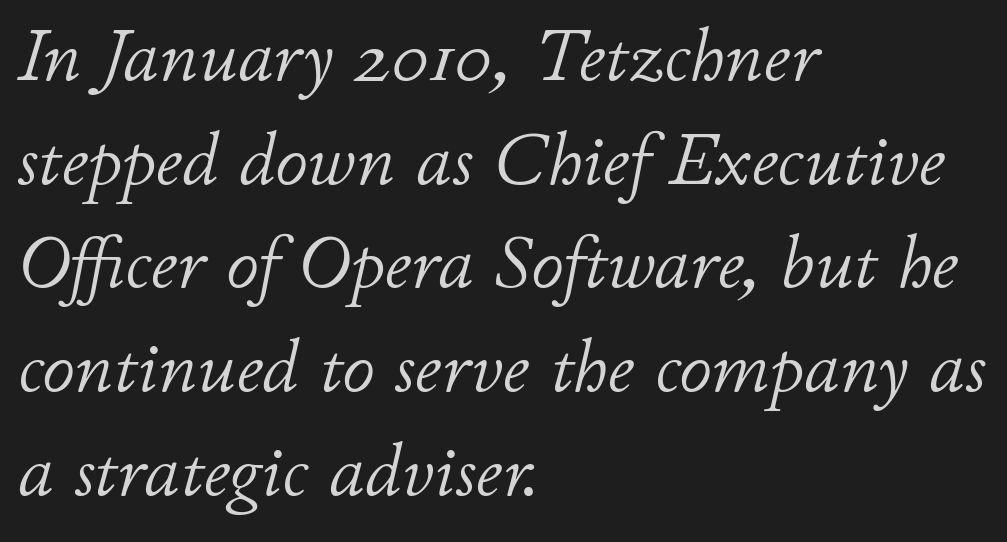
{"italic": "yes", "lean": "right", "slant_degrees": 11, "bold": "no", "weight": "light", "width": "normal", "stroke_contrast": "low", "x_height": "small", "monospaced": "no", "underline": "no", "align": "left", "line_spacing": "normal", "line_spacing_ratio": 1.42, "letter_spacing": "normal", "letter_spacing_em": 0.0, "glyph_px": 73}
